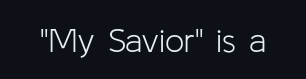
Letters have the restrained weight of plain body copy at most. This sample uses an upright cut, with every glyph sitting square on the baseline. Default kerning and tracking; the words read as compact shapes. The gap between lines stays unmarked.
